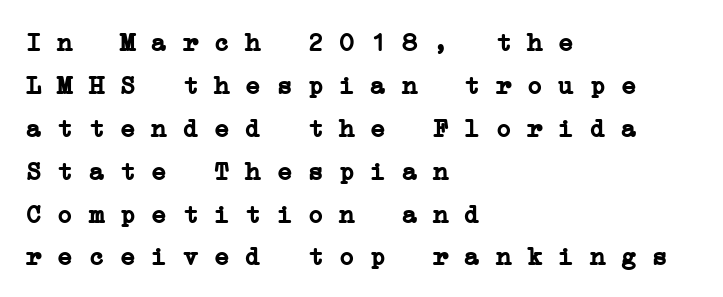
If you measured baseline to baseline, you'd find a middling distance. Weight: bold. Each row of text sits above clean, open space. Notice how the passage keeps a crisp vertical edge on the left only.
